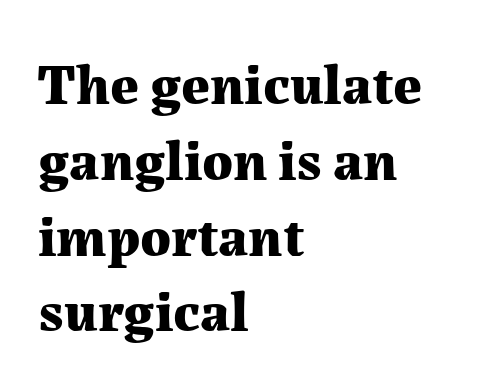
The image shows 57 px bold serif type, upright; set left-aligned, normal line spacing (1.33x), normal letter spacing, not underlined; medium stroke contrast and a medium x-height.
